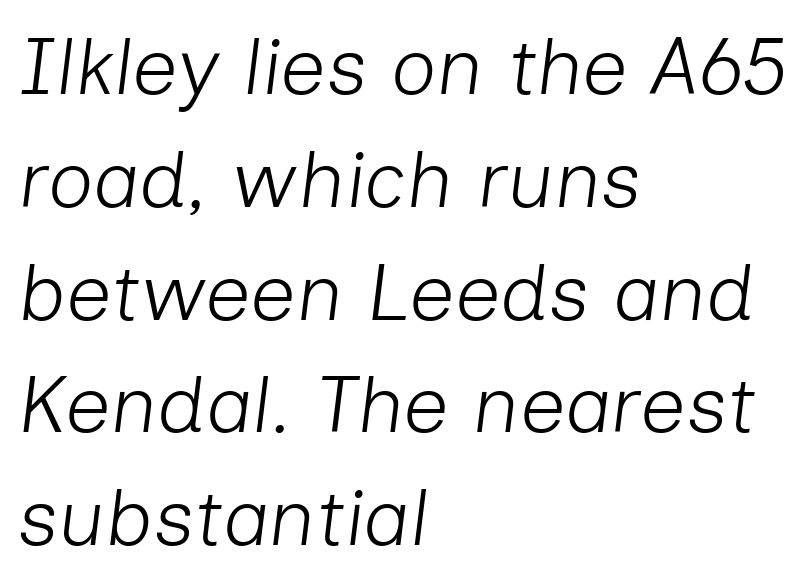
Beneath every word, the page is bare. Visually the block forms a straight wall on the left and a jagged coastline on the right. Nobody touched the tracking dial on this one. An italicized treatment has been applied to the whole sample. Regular leading. Nothing heavy about these letters — not bold at all.
